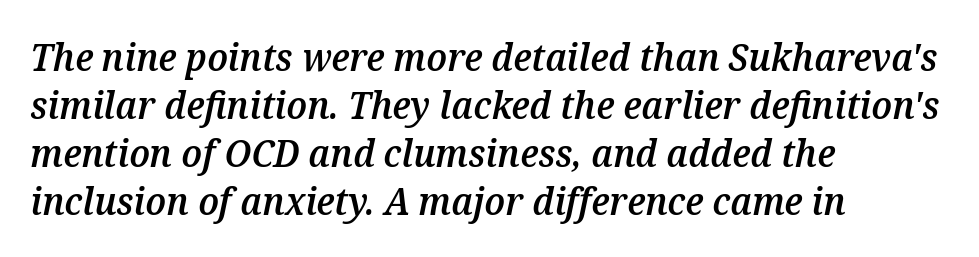
Q: Is the text bold? A: Semi-bold.
Q: Is the text italic (slanted)? A: Yes, it leans right by about 12 degrees.
Q: Is the text underlined? A: No.
Q: How is the paragraph aligned? A: Left-aligned.
Q: Is the spacing between letters normal or unusually wide? A: Normal.
Q: Is the spacing between lines tight, normal or loose? A: Normal.
Q: Width (condensed, normal, or wide)? A: Normal.
Q: Stroke contrast? A: Medium.
Q: x-height? A: Medium.
Q: Monospaced? A: No.
